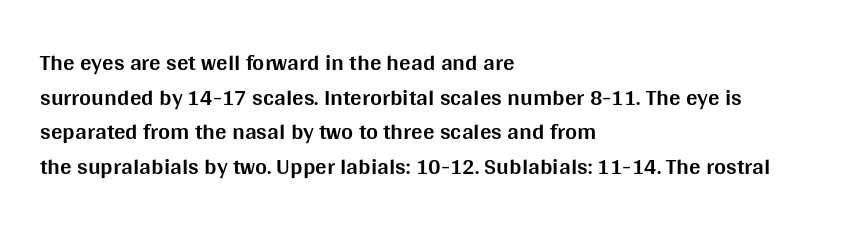
The image shows 23 px bold type, upright; set left-aligned, normal line spacing (1.51x), normal letter spacing, not underlined.
